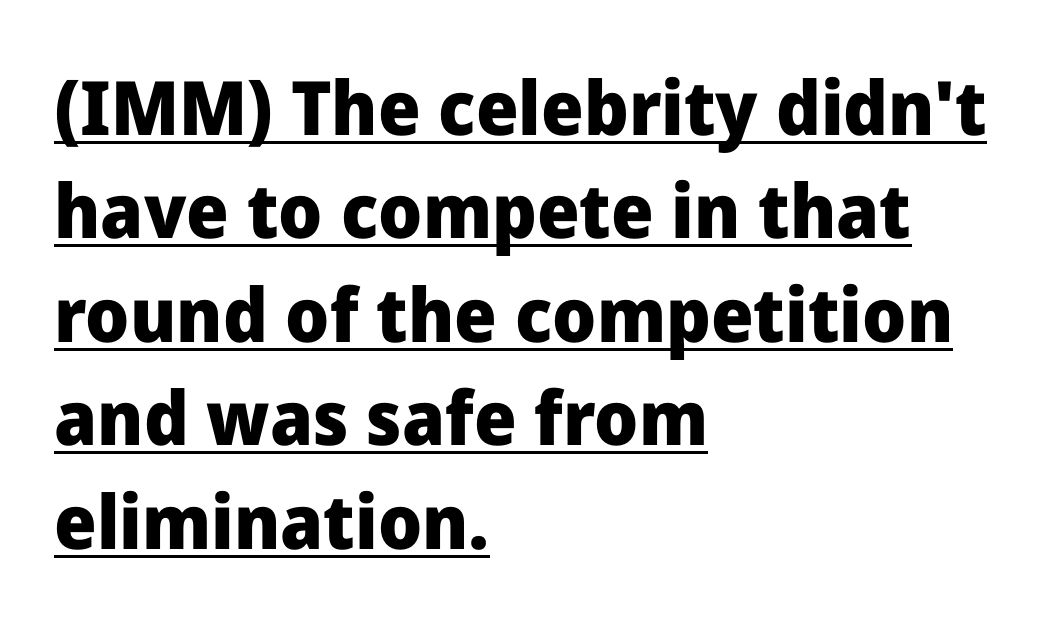
The image shows 75 px heavy sans-serif type, upright; set left-aligned, normal line spacing (1.38x), normal letter spacing, underlined; low stroke contrast and a medium x-height.
